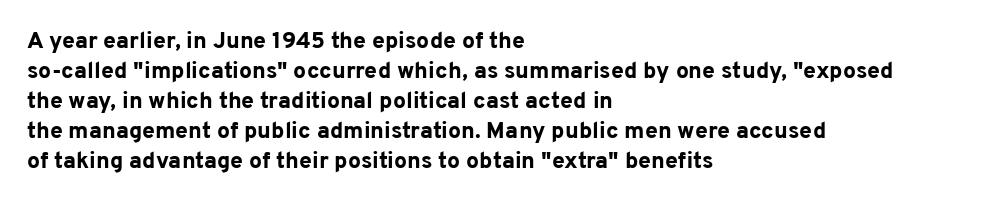
Designer's note — italics off, roman on. Clear beneath every line of the passage. Set as a true bold cut, around the 700 mark. How would I describe the line gaps? Plain and ordinary.
